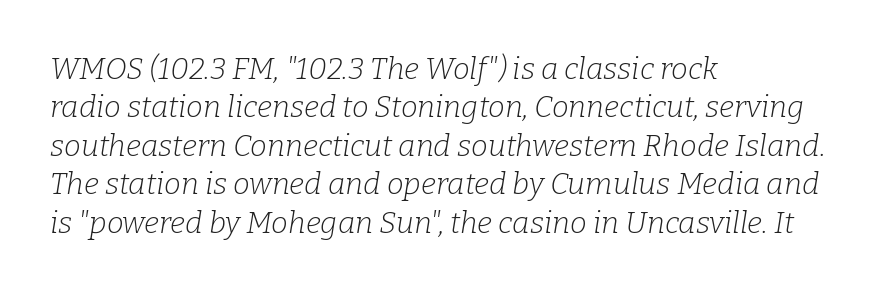
Q: Is the text bold? A: No.
Q: Is the text italic (slanted)? A: Yes, it leans right by about 9 degrees.
Q: Is the typeface a serif or a sans-serif typeface? A: Serif.
Q: Is the text underlined? A: No.
Q: How is the paragraph aligned? A: Left-aligned.
Q: Is the spacing between letters normal or unusually wide? A: Normal.
Q: Is the spacing between lines tight, normal or loose? A: Normal.
Q: Width (condensed, normal, or wide)? A: Normal.
Q: Stroke contrast? A: Low.
Q: x-height? A: Medium.
Q: Monospaced? A: No.
